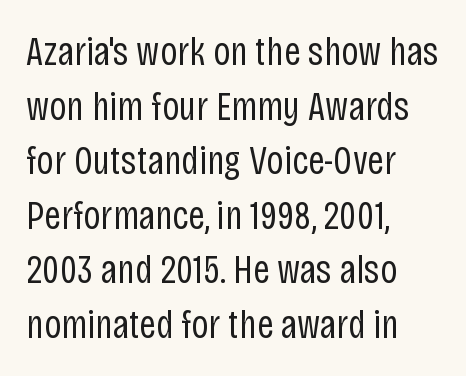
This sample uses a sans-serif face. Think standard paragraph weight, or any step lighter than that. All the whitespace from short lines collects on the right. Plain, unruled lines of type. The face used here is rendered with its standard letterfit.
